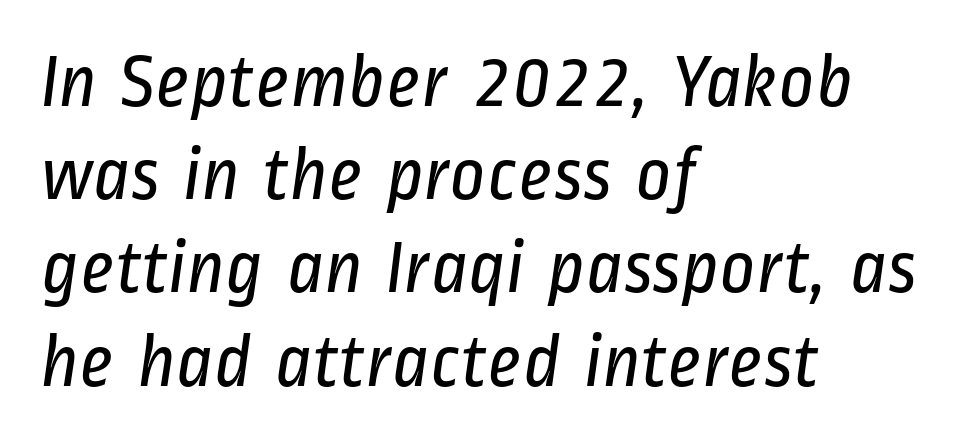
The image shows 77 px regular-weight, condensed sans-serif type; set left-aligned, line spacing 1.21x, normal letter spacing, not underlined; low stroke contrast and a medium x-height.
